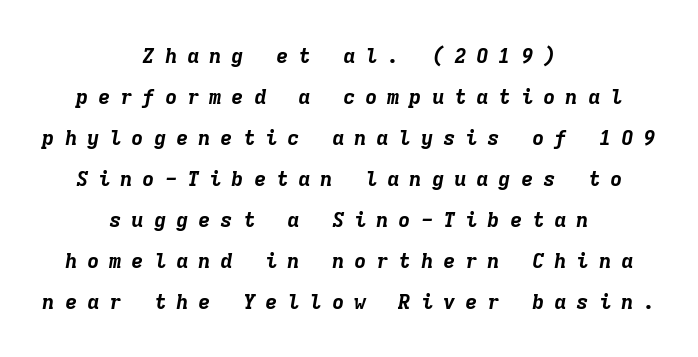
Q: Is the text bold? A: Yes.
Q: Is the text italic (slanted)? A: Yes, it leans right by about 9 degrees.
Q: Is the text underlined? A: No.
Q: How is the paragraph aligned? A: Centered.
Q: Is the spacing between letters normal or unusually wide? A: Unusually wide.
Q: Is the spacing between lines tight, normal or loose? A: Loose.
